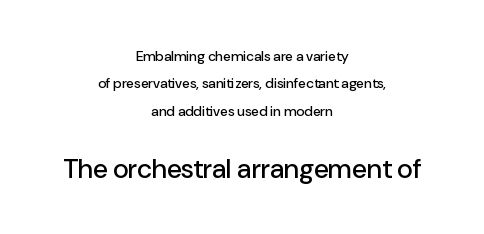
The image shows 27 px text type, upright; set centered, loose line spacing (1.96x), normal letter spacing, not underlined; the second (bottom) block is 1.93x larger.
